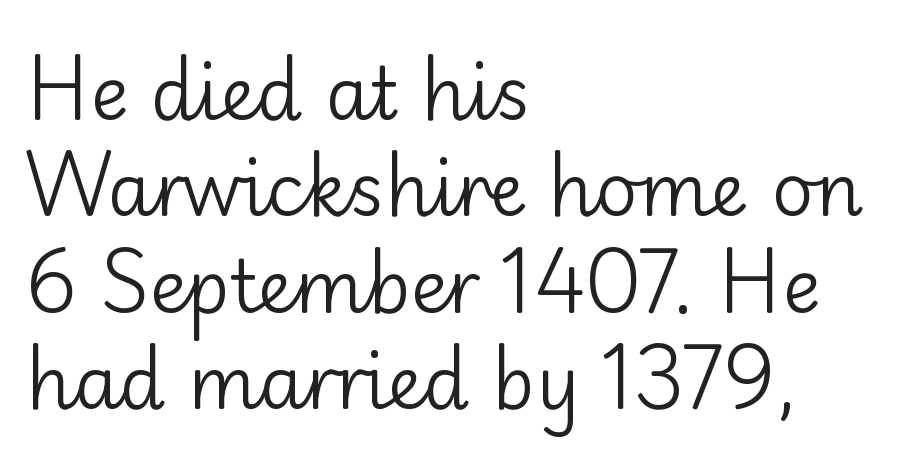
The face used here is proportionally spaced, like ordinary book or web type. These glyphs show unthickened strokes, regular width or finer. No word sits above an underline. A typesetter would mark this as roman, not italic. Nope, no serifs anywhere on these letters.
